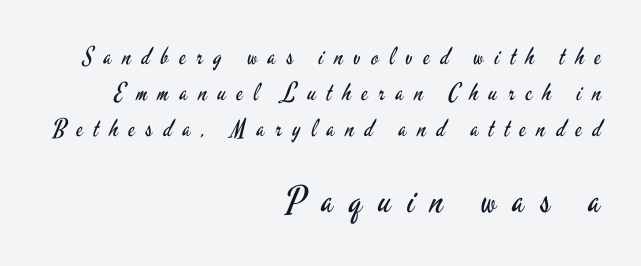
Bold? No — there's no thickening of the strokes. If you drew a ruler down the right edge, every line would touch it. Typographically, this falls in the sans-serif category.
